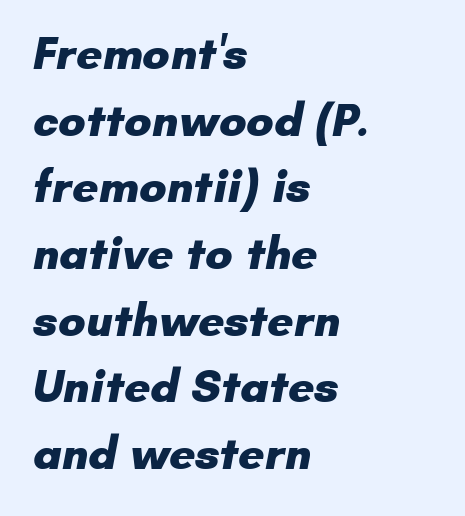
Q: Is the text bold? A: Yes.
Q: Is the typeface a serif or a sans-serif typeface? A: Sans-serif.
Q: Is the text underlined? A: No.
Q: How is the paragraph aligned? A: Left-aligned.
Q: Is the spacing between letters normal or unusually wide? A: Normal.
Q: Is the spacing between lines tight, normal or loose? A: Normal.
Q: Width (condensed, normal, or wide)? A: Normal.
Q: Stroke contrast? A: Low.
Q: x-height? A: Small.
Q: Monospaced? A: No.
